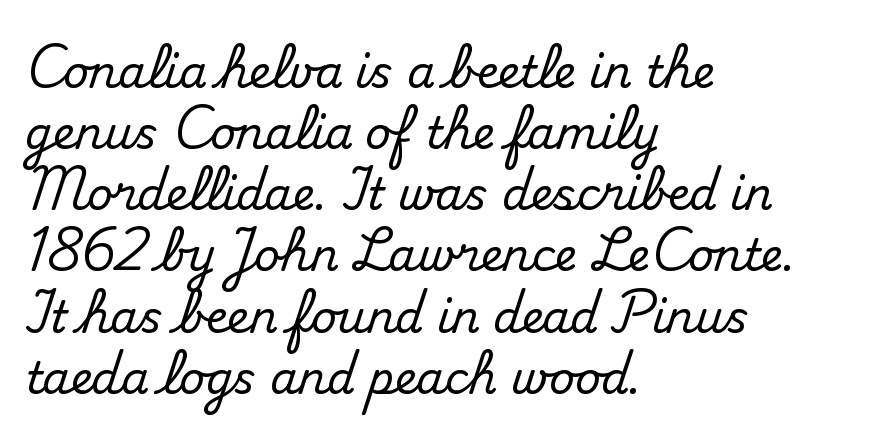
{"serif": "yes", "width": "normal", "stroke_contrast": "medium", "x_height": "small", "monospaced": "no", "underline": "no", "align": "left", "line_spacing": "normal", "line_spacing_ratio": 1.39, "letter_spacing": "normal", "letter_spacing_em": 0.0, "glyph_px": 44}
